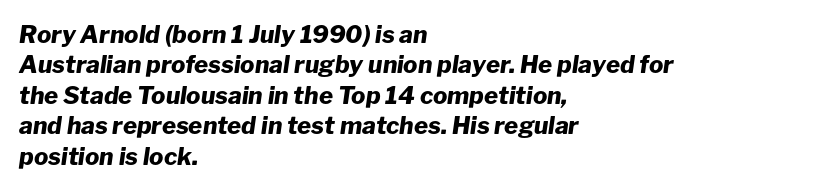
Q: Is the text bold? A: Yes.
Q: Is the text italic (slanted)? A: Yes, it leans right by about 8 degrees.
Q: Is the text underlined? A: No.
Q: How is the paragraph aligned? A: Left-aligned.
Q: Is the spacing between letters normal or unusually wide? A: Normal.
Q: Is the spacing between lines tight, normal or loose? A: Normal.
